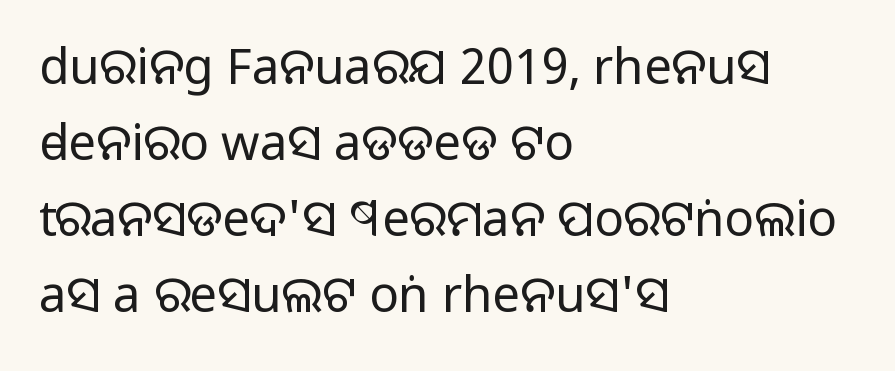
The face used here is rendered with its standard letterfit. The letters advance in unequal steps, a hallmark of proportional type. A roman cut, with each character standing at attention. Any mark beneath the type? The region is blank. What's the leading like? Ordinary, nothing unusual.
